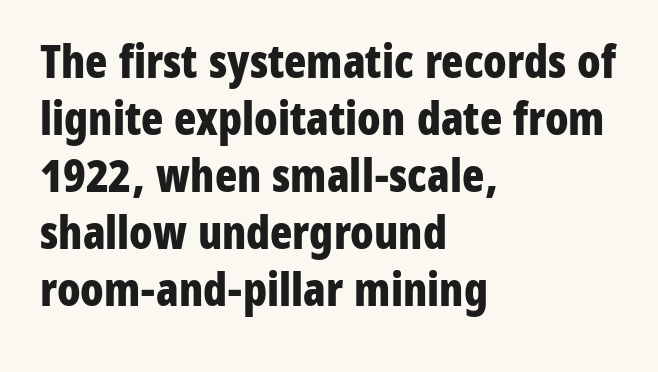
Posture: straight, roman, zero tilt. A classic flush-left, rag-right setting is used for this passage. The letterforms sit shoulder to shoulder at normal distance. Descenders are the only things crossing below the line. On the weight axis this lands at bold, roughly 700.
